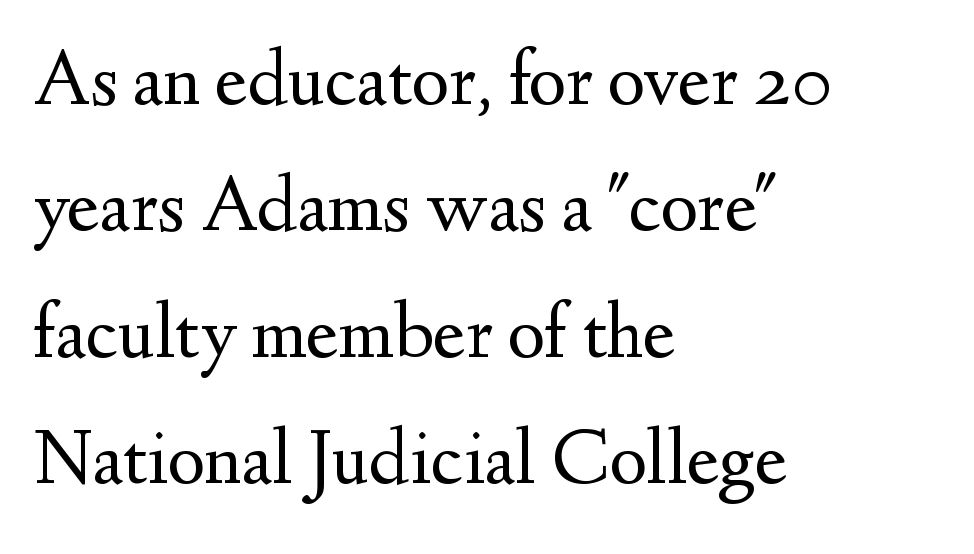
{"serif": "yes", "italic": "no", "bold": "no", "weight": "regular", "width": "normal", "stroke_contrast": "medium", "x_height": "small", "monospaced": "no", "underline": "no", "align": "left", "line_spacing": "normal", "line_spacing_ratio": 1.58, "letter_spacing": "normal", "letter_spacing_em": 0.0, "glyph_px": 80}
